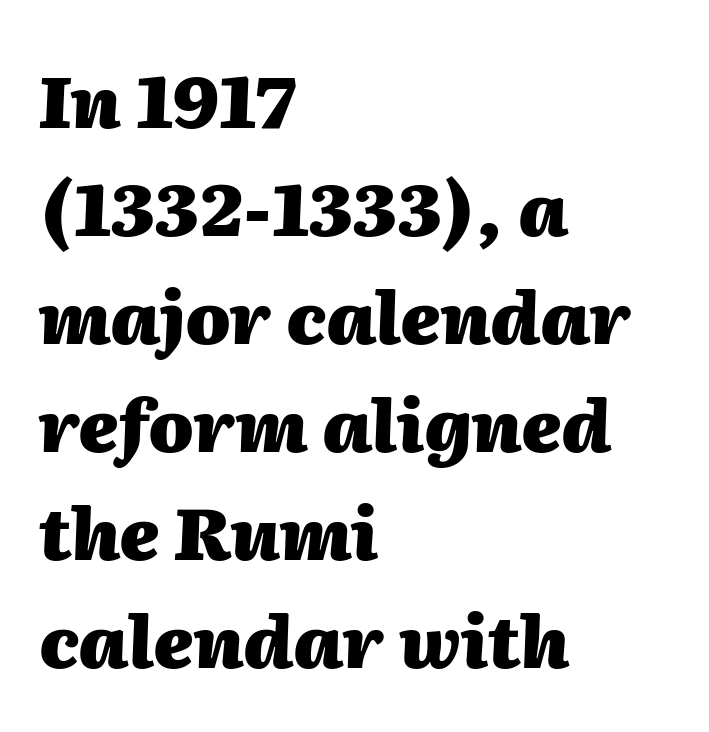
Character widths vary here, with narrow letters taking less room than wide ones. It's the slanting kind of type. Letter spacing: default. The specimen omits any rule beneath the text block's lines. Typeset ragged right — the left edge is the straight one. Students, this is bold: see how much ink each stroke carries.
